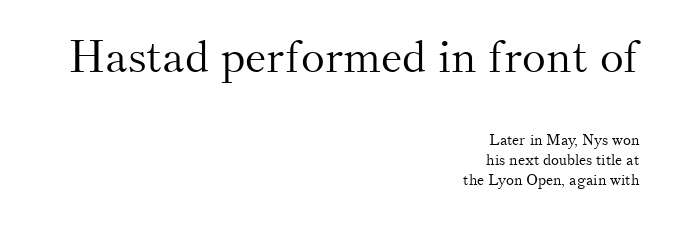
The image shows 45 px light serif type, upright; set right-aligned, normal line spacing (1.33x), normal letter spacing, not underlined; the first (top) block is 3.0x larger; medium stroke contrast and a small x-height.
